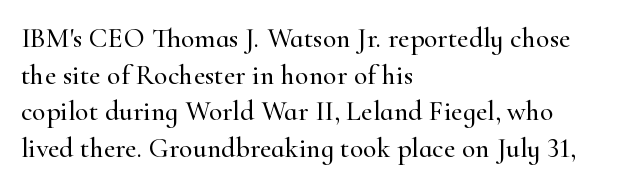
Q: Is the text italic (slanted)? A: No, it is upright.
Q: Is the typeface a serif or a sans-serif typeface? A: Serif.
Q: Is the text underlined? A: No.
Q: How is the paragraph aligned? A: Left-aligned.
Q: Is the spacing between letters normal or unusually wide? A: Normal.
Q: Is the spacing between lines tight, normal or loose? A: Normal.
Q: Width (condensed, normal, or wide)? A: Normal.
Q: Stroke contrast? A: High.
Q: x-height? A: Small.
Q: Monospaced? A: No.
